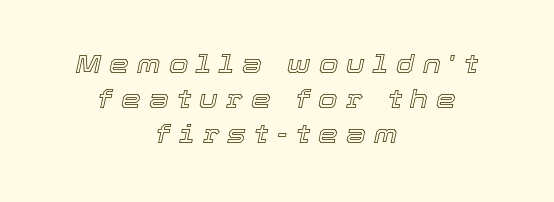
{"italic": "yes", "lean": "right", "slant_degrees": 12, "underline": "no", "align": "center", "line_spacing": "normal", "line_spacing_ratio": 1.4, "letter_spacing": "wide", "letter_spacing_em": 0.33, "glyph_px": 25}
